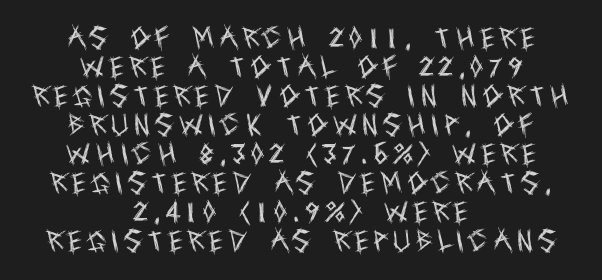
{"italic": "no", "bold": "no", "underline": "no", "align": "center", "line_spacing_ratio": 1.21, "letter_spacing": "wide", "letter_spacing_em": 0.25, "glyph_px": 24}
